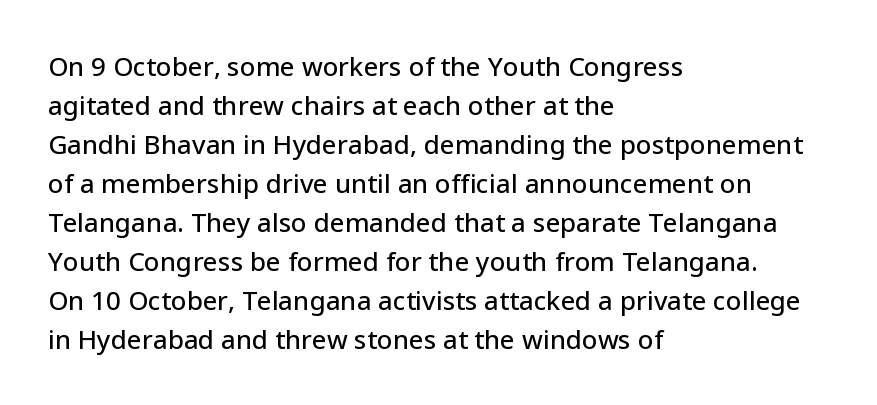
Q: Is the text italic (slanted)? A: No, it is upright.
Q: Is the text underlined? A: No.
Q: How is the paragraph aligned? A: Left-aligned.
Q: Is the spacing between letters normal or unusually wide? A: Normal.
Q: Is the spacing between lines tight, normal or loose? A: Normal.
